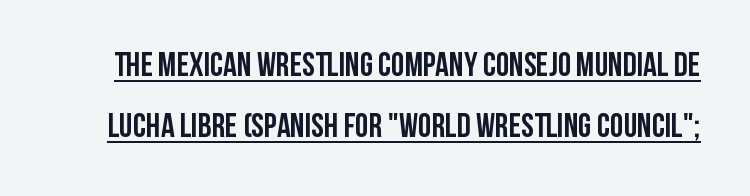
Q: Is the text bold? A: Yes.
Q: Is the text italic (slanted)? A: No, it is upright.
Q: Is the typeface a serif or a sans-serif typeface? A: Sans-serif.
Q: Is the text underlined? A: Yes.
Q: Is the spacing between letters normal or unusually wide? A: Normal.
Q: Width (condensed, normal, or wide)? A: Condensed.
Q: Stroke contrast? A: Low.
Q: x-height? A: Large.
Q: Monospaced? A: No.
